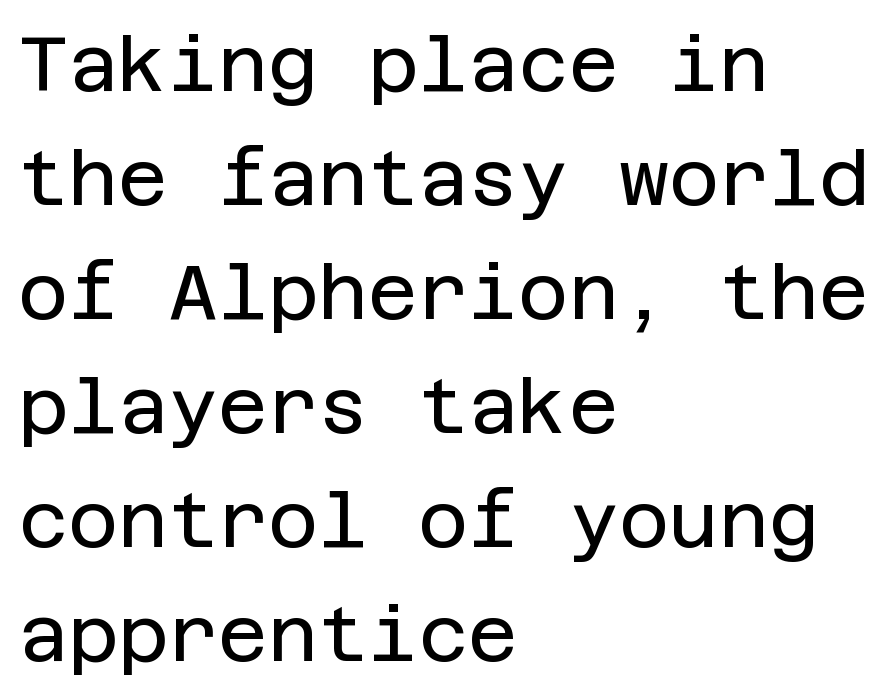
The image shows 77 px regular-weight sans-serif type, upright; set left-aligned, normal line spacing (1.48x), normal letter spacing, not underlined; low stroke contrast and a large x-height.
